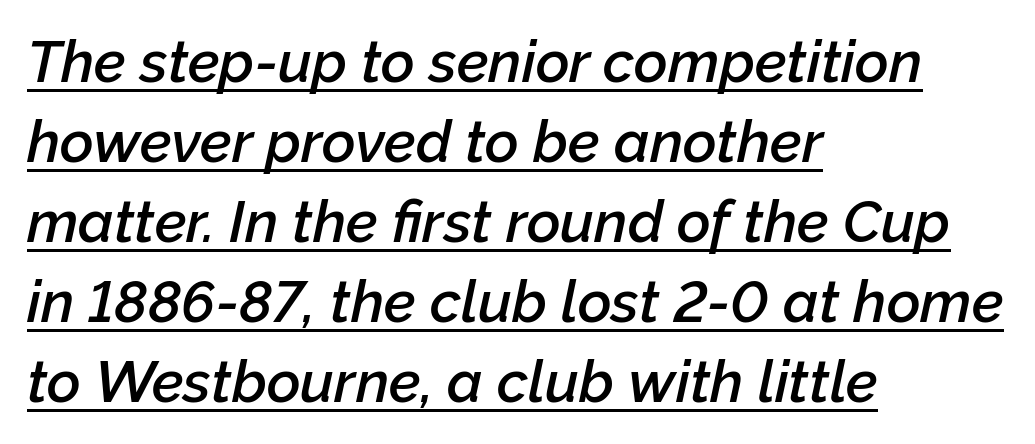
A typesetter would call this proportional, since set widths differ per character. Strokes here are thickened, but only to semibold level. The rendering anchors every line to the left-hand side. Notice how descenders clear the ascenders below comfortably — that's standard leading.
